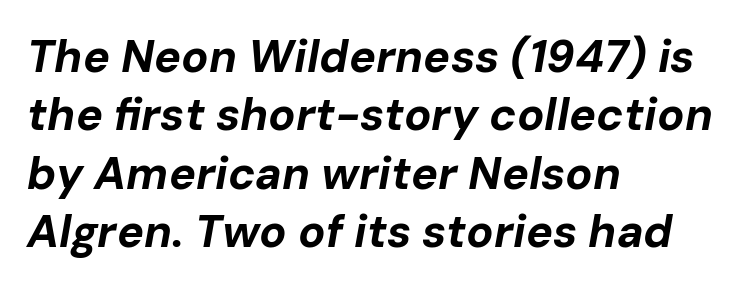
Q: Is the text bold? A: Yes.
Q: Is the text italic (slanted)? A: Yes, it leans right by about 10 degrees.
Q: Is the text underlined? A: No.
Q: How is the paragraph aligned? A: Left-aligned.
Q: Is the spacing between letters normal or unusually wide? A: Normal.
Q: Is the spacing between lines tight, normal or loose? A: Normal.
Q: Width (condensed, normal, or wide)? A: Normal.
Q: Stroke contrast? A: Low.
Q: x-height? A: Medium.
Q: Monospaced? A: No.
